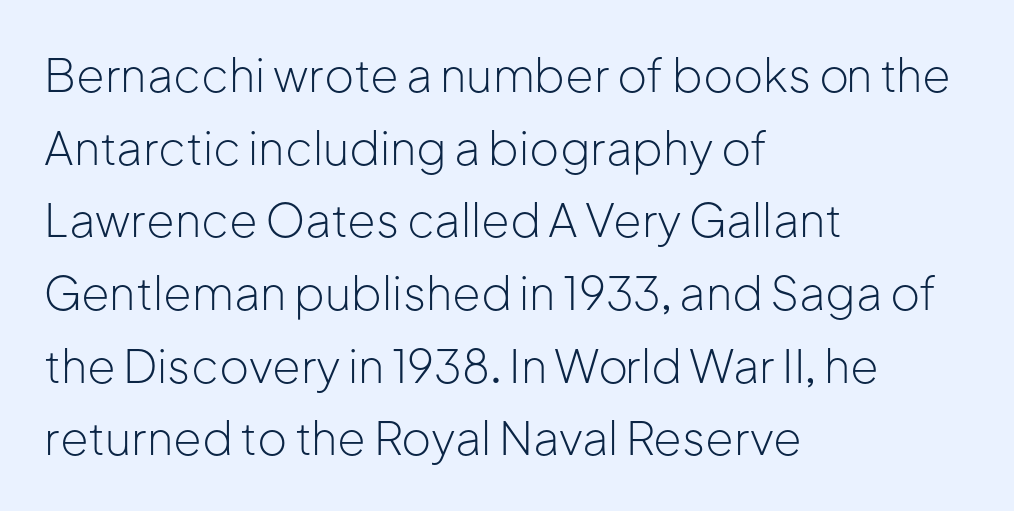
Q: Is the text bold? A: No.
Q: Is the text italic (slanted)? A: No, it is upright.
Q: Is the typeface a serif or a sans-serif typeface? A: Sans-serif.
Q: Is the text underlined? A: No.
Q: How is the paragraph aligned? A: Left-aligned.
Q: Is the spacing between letters normal or unusually wide? A: Normal.
Q: Is the spacing between lines tight, normal or loose? A: Normal.
Q: Width (condensed, normal, or wide)? A: Normal.
Q: Stroke contrast? A: Low.
Q: x-height? A: Medium.
Q: Monospaced? A: No.
